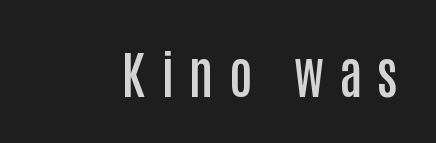
{"serif": "no", "italic": "no", "bold": "semi", "weight": "semibold", "width": "condensed", "stroke_contrast": "low", "x_height": "large", "monospaced": "no", "underline": "no", "letter_spacing": "wide", "letter_spacing_em": 0.3, "glyph_px": 51}
